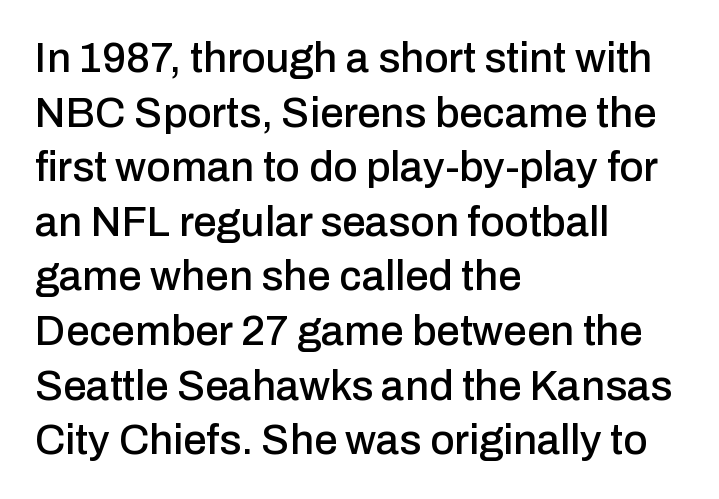
The words here are not underlined. Varying glyph widths throughout — classic text-font behaviour. Serifs: no, the terminals of the letterforms are clean. The lines sit at an ordinary, default distance from one another. Each line starts at the same left margin while the right side varies.
